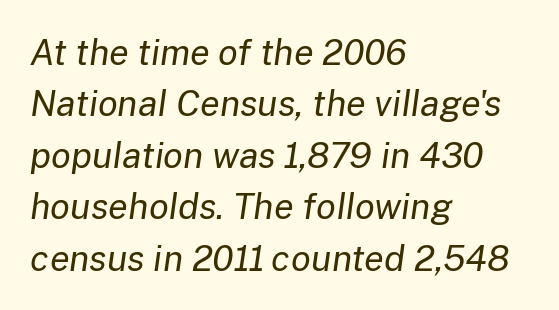
Q: Is the text bold? A: No.
Q: Is the text italic (slanted)? A: Yes, it leans right by about 8 degrees.
Q: Is the text underlined? A: No.
Q: How is the paragraph aligned? A: Left-aligned.
Q: Is the spacing between letters normal or unusually wide? A: Normal.
Q: Is the spacing between lines tight, normal or loose? A: Normal.
Q: Width (condensed, normal, or wide)? A: Normal.
Q: Stroke contrast? A: Low.
Q: x-height? A: Medium.
Q: Monospaced? A: No.
